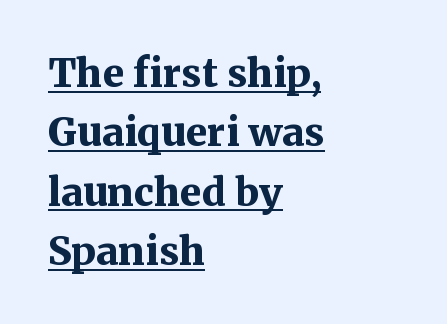
{"serif": "yes", "italic": "no", "bold": "yes", "weight": "bold", "width": "normal", "stroke_contrast": "medium", "x_height": "medium", "monospaced": "no", "underline": "yes", "align": "left", "line_spacing": "normal", "line_spacing_ratio": 1.52, "letter_spacing": "normal", "letter_spacing_em": 0.0, "glyph_px": 39}
